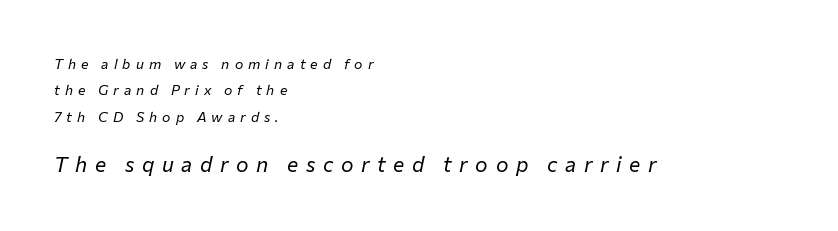
The image shows 21 px text type, italic (leaning right); set left-aligned, line spacing 1.88x, unusually wide letter spacing (+0.36 em), not underlined; the second (bottom) block is 1.5x larger.
